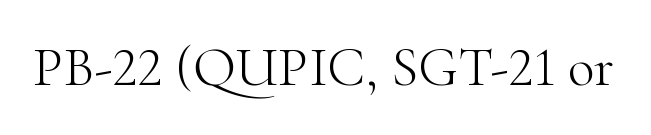
{"serif": "yes", "italic": "no", "bold": "no", "weight": "light", "width": "normal", "stroke_contrast": "high", "x_height": "small", "monospaced": "no", "underline": "no", "letter_spacing": "normal", "letter_spacing_em": 0.0, "glyph_px": 56}
